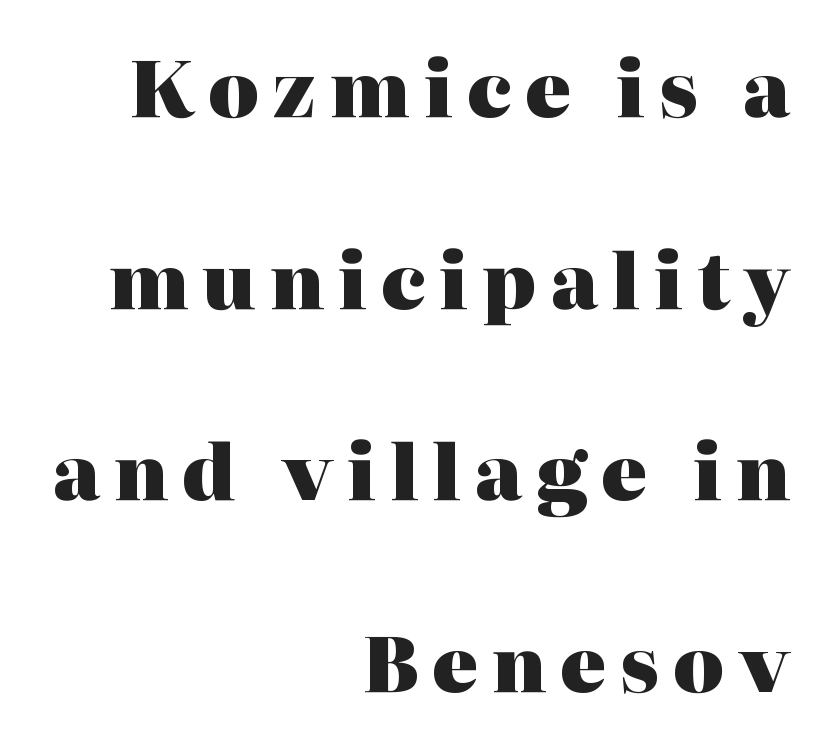
{"serif": "yes", "italic": "no", "bold": "yes", "weight": "heavy", "width": "normal", "stroke_contrast": "high", "x_height": "medium", "monospaced": "no", "underline": "no", "align": "right", "line_spacing": "loose", "line_spacing_ratio": 2.49, "glyph_px": 77}
